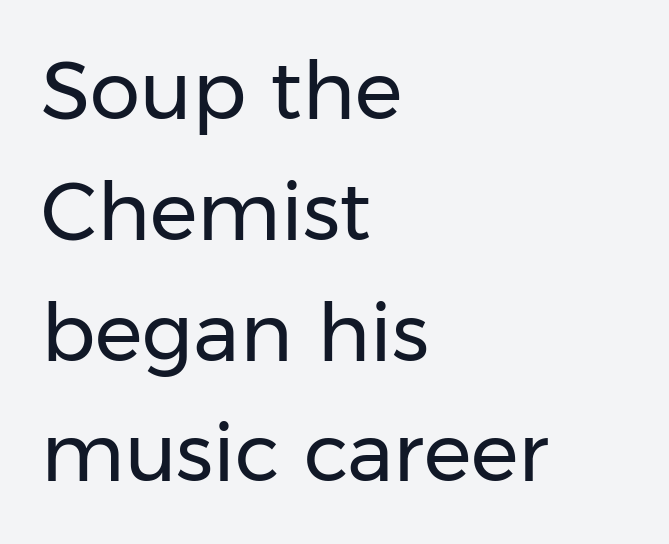
Q: Is the text bold? A: No.
Q: Is the text italic (slanted)? A: No, it is upright.
Q: Is the typeface a serif or a sans-serif typeface? A: Sans-serif.
Q: Is the text underlined? A: No.
Q: How is the paragraph aligned? A: Left-aligned.
Q: Is the spacing between letters normal or unusually wide? A: Normal.
Q: Is the spacing between lines tight, normal or loose? A: Normal.
Q: Width (condensed, normal, or wide)? A: Normal.
Q: Stroke contrast? A: Low.
Q: x-height? A: Medium.
Q: Monospaced? A: No.
